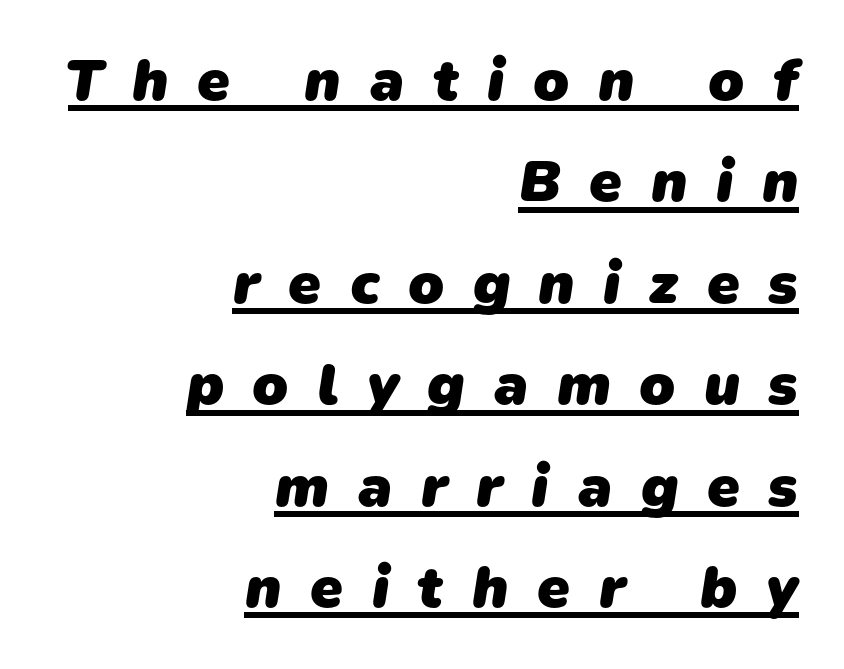
Q: Is the text bold? A: Yes.
Q: Is the typeface a serif or a sans-serif typeface? A: Sans-serif.
Q: Is the text underlined? A: Yes.
Q: How is the paragraph aligned? A: Right-aligned.
Q: Is the spacing between letters normal or unusually wide? A: Unusually wide.
Q: Width (condensed, normal, or wide)? A: Normal.
Q: Stroke contrast? A: Low.
Q: x-height? A: Medium.
Q: Monospaced? A: No.
